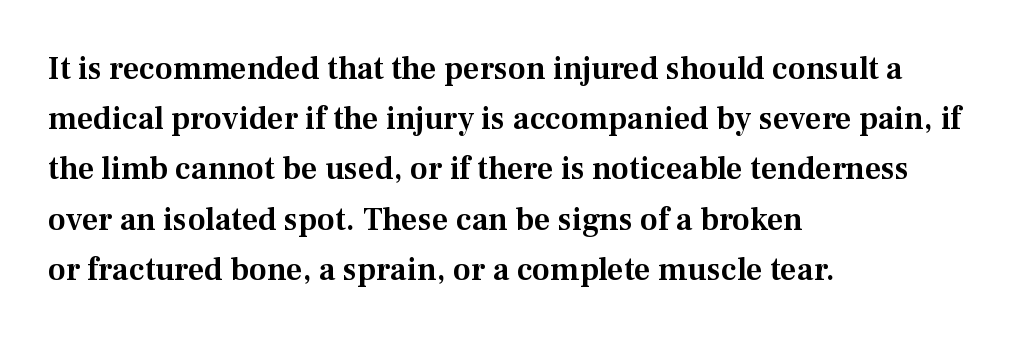
Type style note: has serifs. Layout note: lines flush left. The rendering uses a moderate line-height, typical for paragraphs. These lines are rendered in a variable-pitch font. The passage shown has conventional tracking throughout. Bare-footed words on every line.
